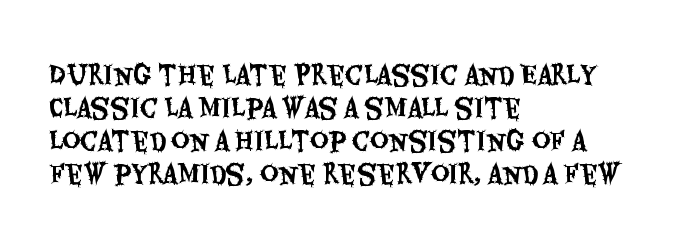
Q: Is the text italic (slanted)? A: No, it is upright.
Q: Is the text underlined? A: No.
Q: How is the paragraph aligned? A: Left-aligned.
Q: Is the spacing between letters normal or unusually wide? A: Normal.
Q: Is the spacing between lines tight, normal or loose? A: Normal.
